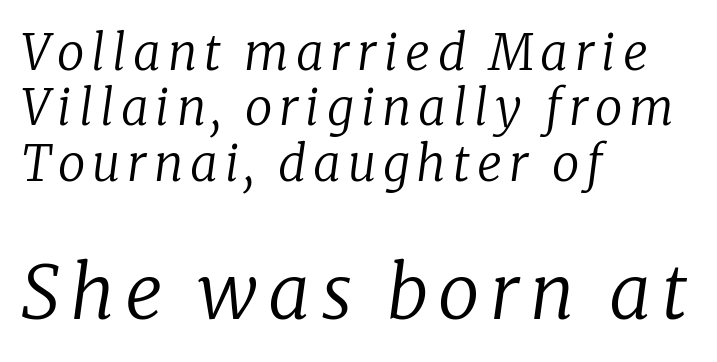
{"serif": "yes", "italic": "yes", "lean": "right", "slant_degrees": 8, "bold": "no", "weight": "regular", "width": "normal", "stroke_contrast": "low", "x_height": "medium", "monospaced": "no", "underline": "no", "align": "left", "line_spacing": "tight", "line_spacing_ratio": 1.13, "larger_block": "second", "size_ratio": 1.51, "glyph_px": 74}
